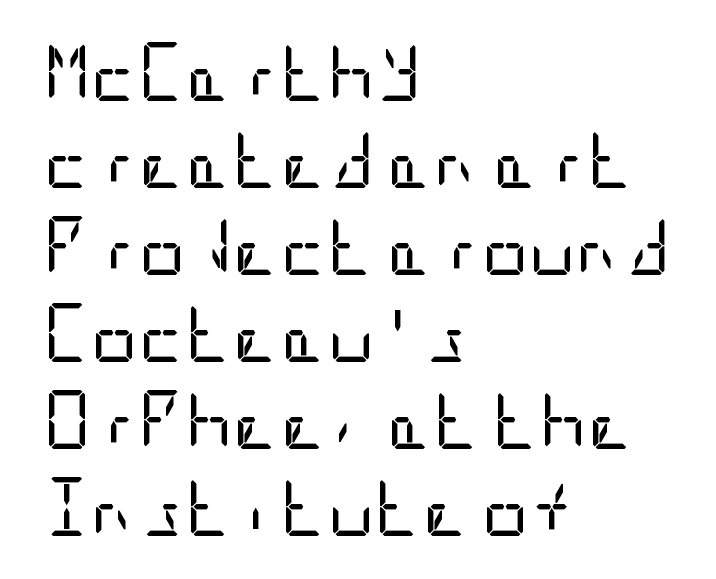
{"serif": "no", "italic": "no", "bold": "no", "weight": "regular", "width": "condensed", "stroke_contrast": "low", "x_height": "large", "underline": "no", "align": "left", "line_spacing": "normal", "line_spacing_ratio": 1.5, "letter_spacing": "normal", "letter_spacing_em": 0.0, "glyph_px": 58}
